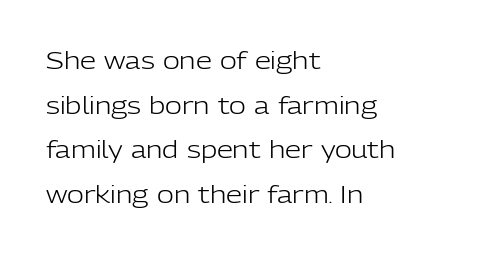
The letters stand straight up with perfectly vertical stems. Unmarked baselines from the first word to the last. A classic flush-left, rag-right setting is used for this passage. In terms of leading, this rendering errs on the spacious side. The cut favours lightness, reaching ordinary text weight at its darkest. You could call the tracking neutral — neither tight nor loose.
